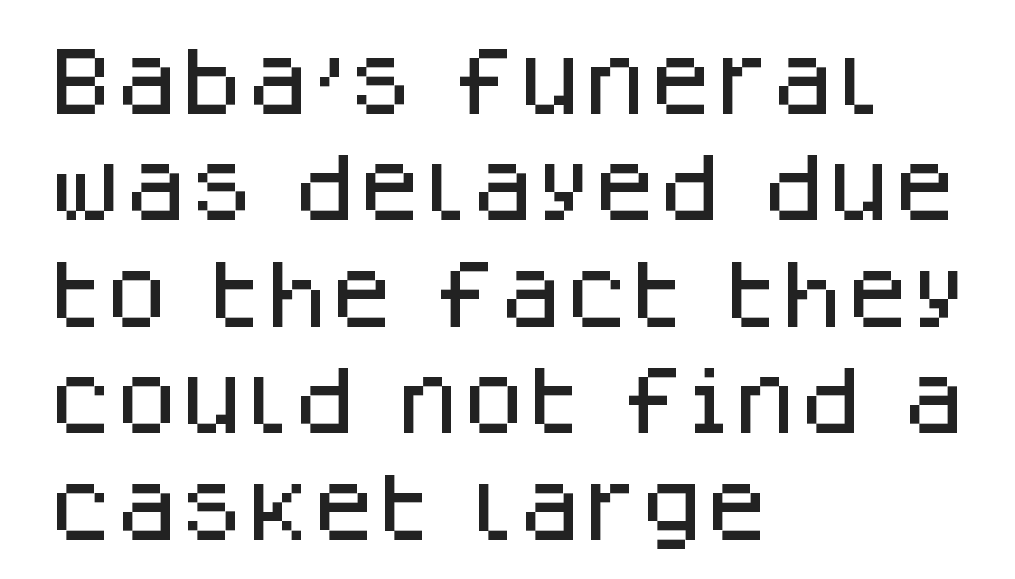
Q: Is the text italic (slanted)? A: No, it is upright.
Q: Is the typeface a serif or a sans-serif typeface? A: Sans-serif.
Q: Is the text underlined? A: No.
Q: How is the paragraph aligned? A: Left-aligned.
Q: Is the spacing between letters normal or unusually wide? A: Normal.
Q: Is the spacing between lines tight, normal or loose? A: Normal.
Q: Width (condensed, normal, or wide)? A: Normal.
Q: Stroke contrast? A: Low.
Q: x-height? A: Large.
Q: Monospaced? A: No.
